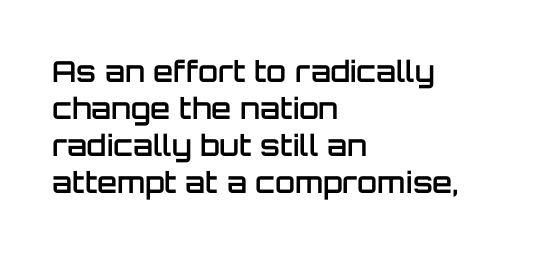
The image shows 29 px semibold sans-serif type, upright; set left-aligned, normal line spacing (1.28x), normal letter spacing, not underlined; low stroke contrast and a large x-height.
